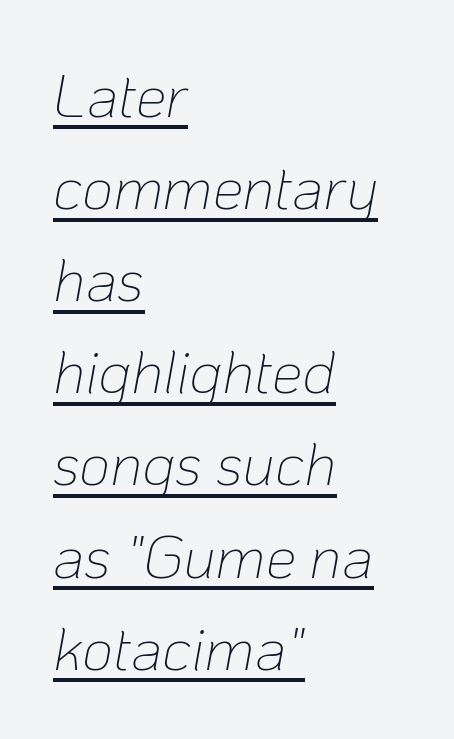
{"italic": "yes", "lean": "right", "slant_degrees": 10, "bold": "no", "weight": "thin", "width": "normal", "stroke_contrast": "low", "x_height": "medium", "monospaced": "no", "underline": "yes", "align": "left", "line_spacing": "normal", "line_spacing_ratio": 1.51, "letter_spacing": "normal", "letter_spacing_em": 0.0, "glyph_px": 61}
